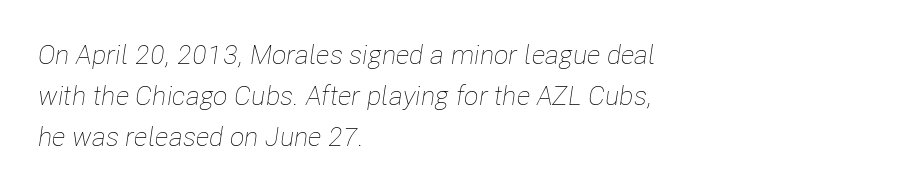
Slanted lettering throughout. Normally led — the rows are evenly, conventionally spaced. The gap between lines stays unmarked. Short and long lines alike share a common starting point at left. Does extra space separate the letters? No, they use regular spacing. Stem width sits at or under what a default text font uses.
